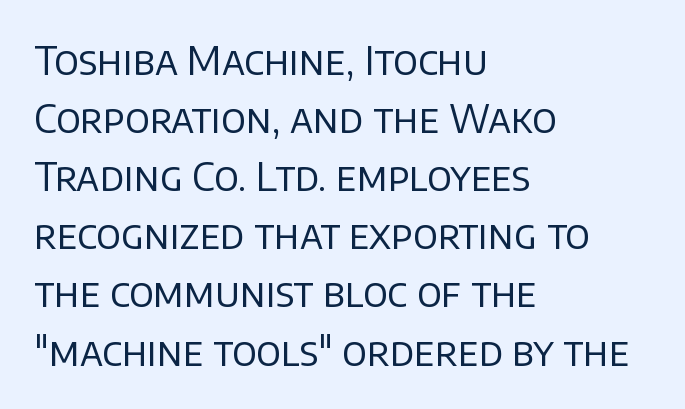
Underline: absent. The type family on display is of the sans-serif kind. Short note: letters normally spaced. Honestly, the row spacing looks completely unremarkable. Posture: vertical.
